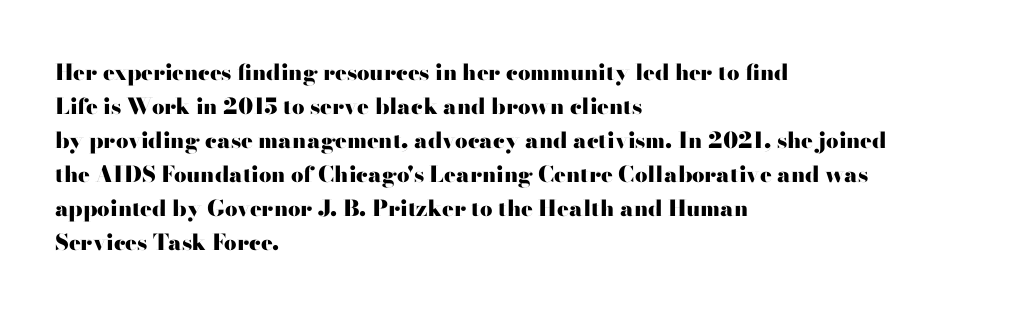
{"italic": "no", "bold": "yes", "underline": "no", "align": "left", "line_spacing": "normal", "line_spacing_ratio": 1.55, "letter_spacing": "normal", "letter_spacing_em": 0.0, "glyph_px": 22}
